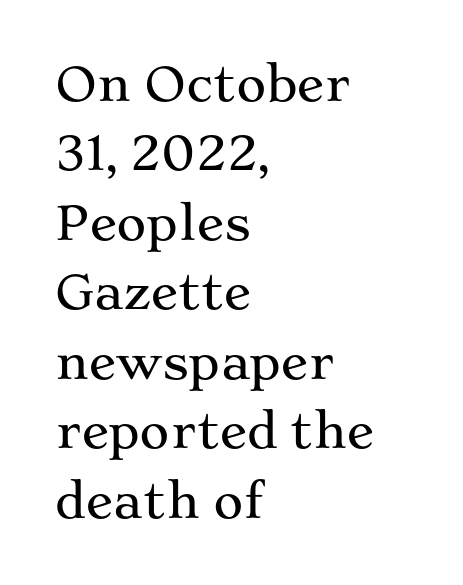
Notice how the passage keeps a crisp vertical edge on the left only. A typesetter would label this face a serif. The gap between lines stays unmarked. Reading down the column, the eye jumps a familiar distance to each next line. Inter-character spacing is left at the font's built-in metrics.
